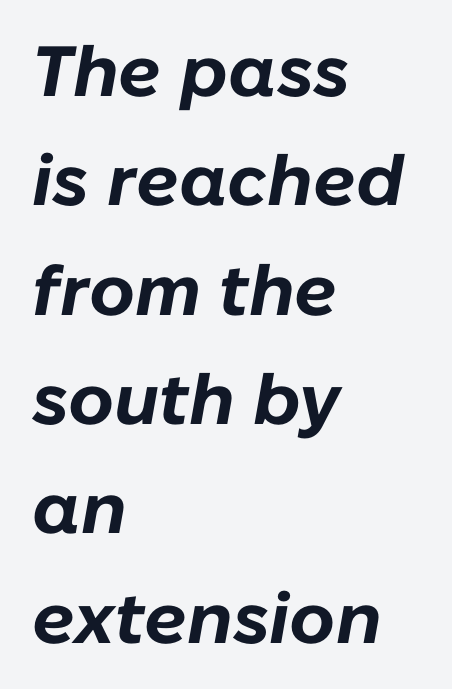
{"italic": "yes", "lean": "right", "slant_degrees": 10, "bold": "yes", "weight": "bold", "width": "normal", "stroke_contrast": "low", "x_height": "medium", "monospaced": "no", "underline": "no", "align": "left", "line_spacing": "normal", "line_spacing_ratio": 1.54, "letter_spacing": "normal", "letter_spacing_em": 0.0, "glyph_px": 71}
